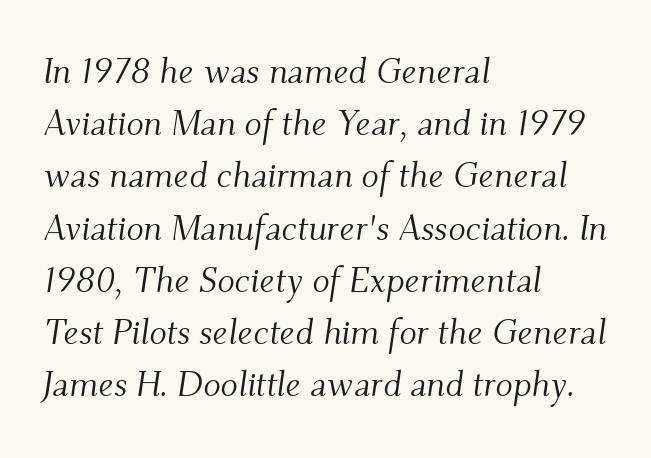
{"serif": "yes", "italic": "yes", "lean": "right", "slant_degrees": 9, "bold": "no", "weight": "light", "width": "normal", "stroke_contrast": "medium", "x_height": "small", "monospaced": "no", "underline": "no", "align": "left", "line_spacing": "normal", "line_spacing_ratio": 1.45, "letter_spacing": "normal", "letter_spacing_em": 0.0, "glyph_px": 36}
